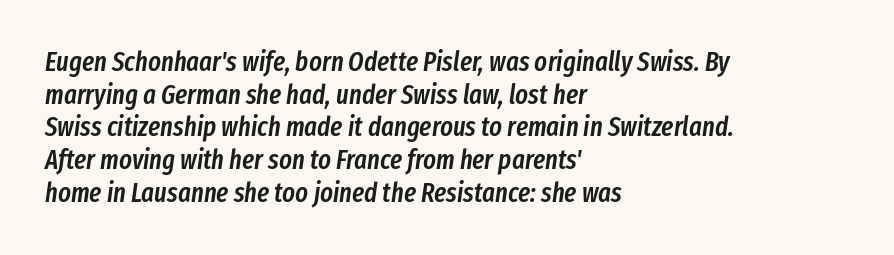
{"italic": "yes", "lean": "right", "slant_degrees": 8, "bold": "semi", "underline": "no", "align": "left", "line_spacing_ratio": 1.21, "letter_spacing": "normal", "letter_spacing_em": 0.0, "glyph_px": 27}
